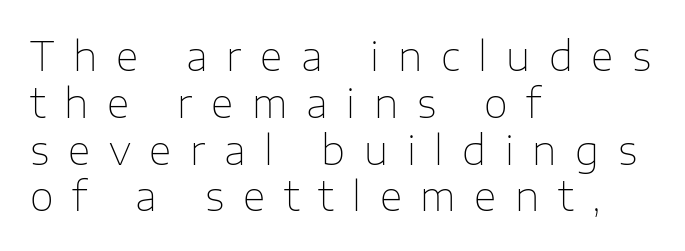
{"serif": "no", "italic": "no", "bold": "no", "weight": "thin", "width": "normal", "stroke_contrast": "low", "x_height": "medium", "monospaced": "no", "underline": "no", "align": "left", "line_spacing_ratio": 1.2, "letter_spacing": "wide", "letter_spacing_em": 0.48, "glyph_px": 39}
